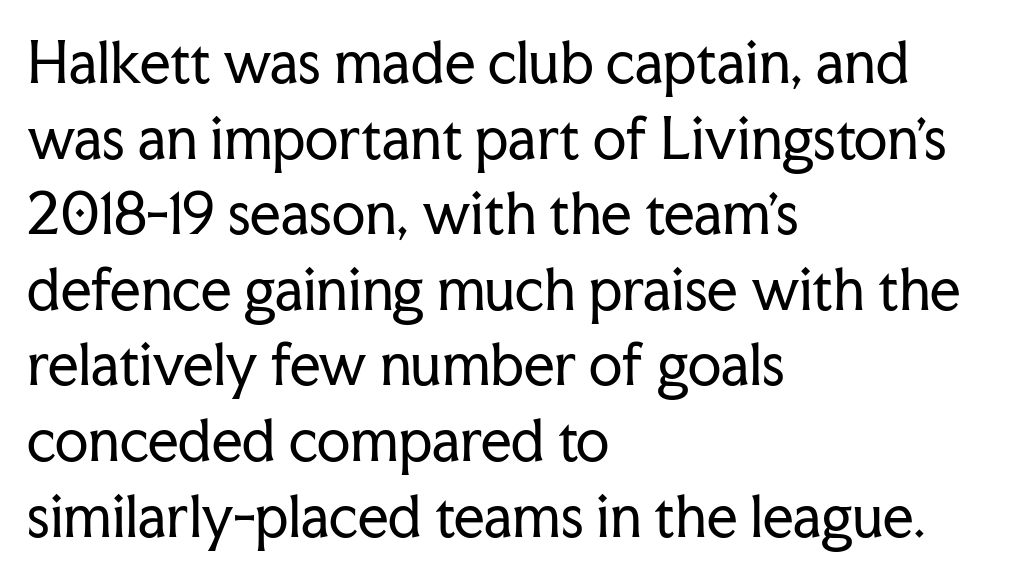
The image shows 54 px regular-weight serif type, upright; set left-aligned, normal line spacing (1.4x), normal letter spacing, not underlined; low stroke contrast and a medium x-height.
